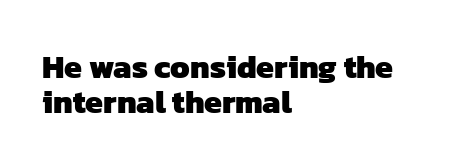
Q: Is the text bold? A: Yes.
Q: Is the typeface a serif or a sans-serif typeface? A: Sans-serif.
Q: Is the text underlined? A: No.
Q: How is the paragraph aligned? A: Left-aligned.
Q: Is the spacing between letters normal or unusually wide? A: Normal.
Q: Is the spacing between lines tight, normal or loose? A: Tight.
Q: Width (condensed, normal, or wide)? A: Normal.
Q: Stroke contrast? A: Low.
Q: x-height? A: Medium.
Q: Monospaced? A: No.
